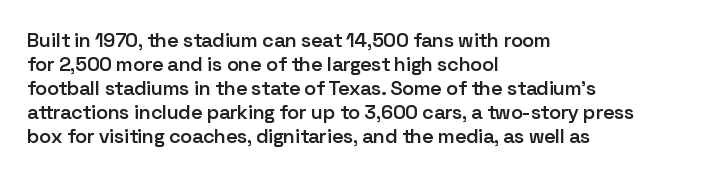
{"italic": "no", "bold": "semi", "underline": "no", "align": "left", "line_spacing_ratio": 1.2, "letter_spacing": "normal", "letter_spacing_em": 0.0, "glyph_px": 20}
